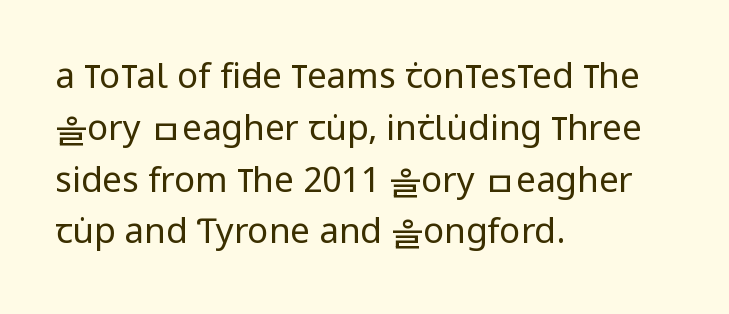
{"serif": "no", "italic": "no", "bold": "no", "weight": "regular", "width": "condensed", "stroke_contrast": "low", "x_height": "large", "monospaced": "no", "underline": "no", "align": "left", "line_spacing": "normal", "line_spacing_ratio": 1.48, "letter_spacing": "normal", "letter_spacing_em": 0.0, "glyph_px": 35}
